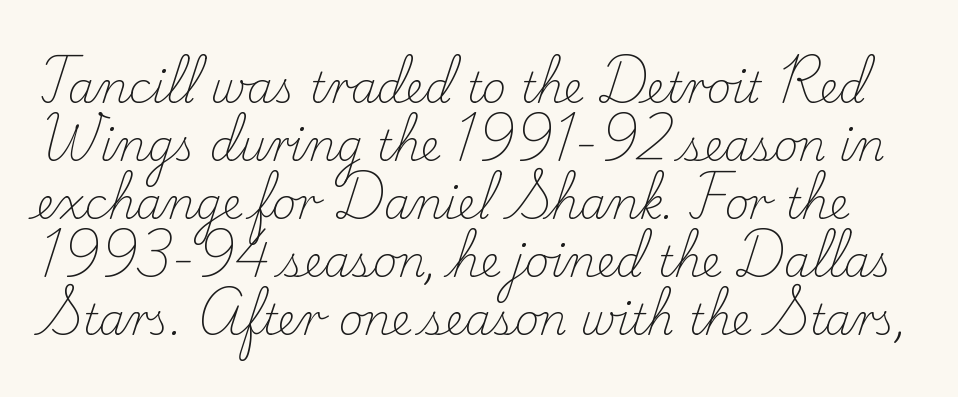
Q: Is the text bold? A: No.
Q: Is the text italic (slanted)? A: Yes.
Q: Is the typeface a serif or a sans-serif typeface? A: Serif.
Q: Is the text underlined? A: No.
Q: Is the spacing between letters normal or unusually wide? A: Normal.
Q: Is the spacing between lines tight, normal or loose? A: Normal.
Q: Width (condensed, normal, or wide)? A: Normal.
Q: Stroke contrast? A: Low.
Q: x-height? A: Small.
Q: Monospaced? A: No.
